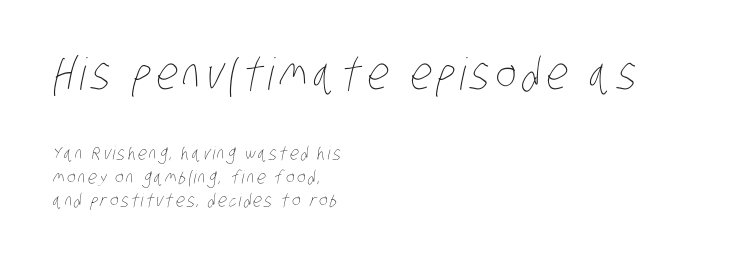
The image shows 44 px thin, condensed type; set left-aligned, normal line spacing (1.3x), not underlined; the first (top) block is 2.44x larger; low stroke contrast and a large x-height.
